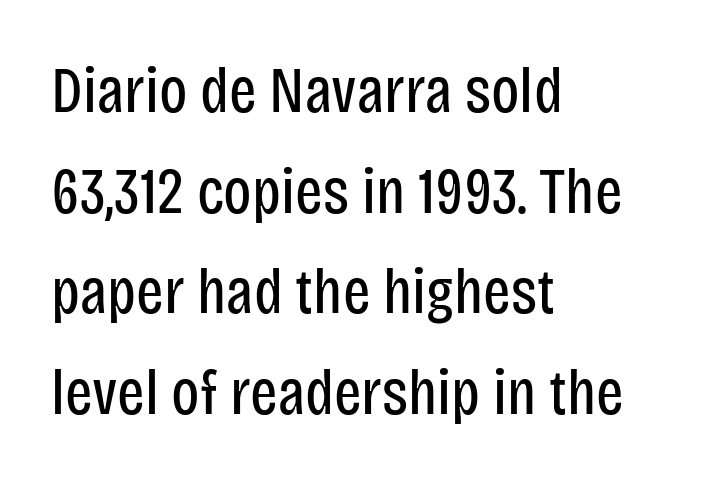
Q: Is the text bold? A: No.
Q: Is the text italic (slanted)? A: No, it is upright.
Q: Is the typeface a serif or a sans-serif typeface? A: Sans-serif.
Q: Is the text underlined? A: No.
Q: How is the paragraph aligned? A: Left-aligned.
Q: Is the spacing between letters normal or unusually wide? A: Normal.
Q: Is the spacing between lines tight, normal or loose? A: Normal.
Q: Width (condensed, normal, or wide)? A: Condensed.
Q: Stroke contrast? A: Low.
Q: x-height? A: Large.
Q: Monospaced? A: No.
